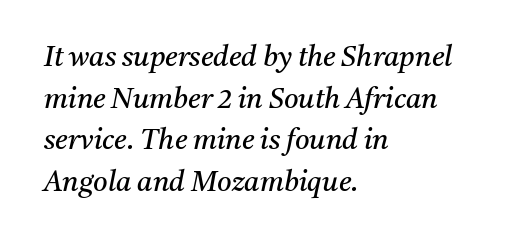
The image shows 28 px regular-weight serif type, italic (leaning right); set left-aligned, normal line spacing (1.49x), normal letter spacing, not underlined; medium stroke contrast and a medium x-height.
